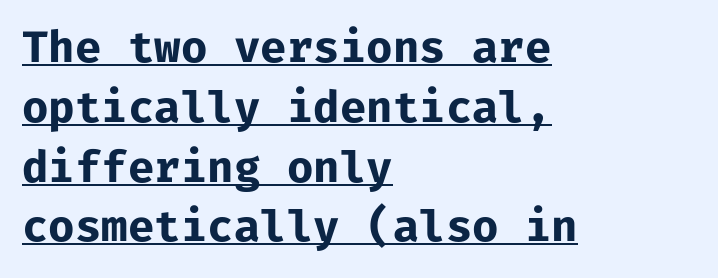
Q: Is the text bold? A: Yes.
Q: Is the text italic (slanted)? A: No, it is upright.
Q: Is the typeface a serif or a sans-serif typeface? A: Sans-serif.
Q: Is the text underlined? A: Yes.
Q: How is the paragraph aligned? A: Left-aligned.
Q: Is the spacing between letters normal or unusually wide? A: Normal.
Q: Is the spacing between lines tight, normal or loose? A: Normal.
Q: Width (condensed, normal, or wide)? A: Normal.
Q: Stroke contrast? A: Low.
Q: x-height? A: Medium.
Q: Monospaced? A: Yes.
